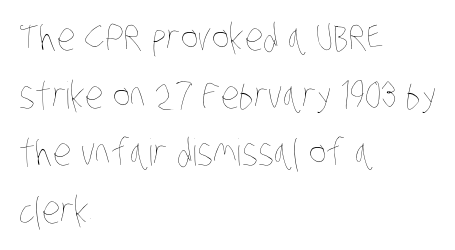
{"bold": "no", "weight": "thin", "width": "condensed", "stroke_contrast": "low", "x_height": "large", "monospaced": "no", "underline": "no", "align": "left", "line_spacing": "normal", "line_spacing_ratio": 1.56, "letter_spacing": "normal", "letter_spacing_em": 0.0, "glyph_px": 37}
